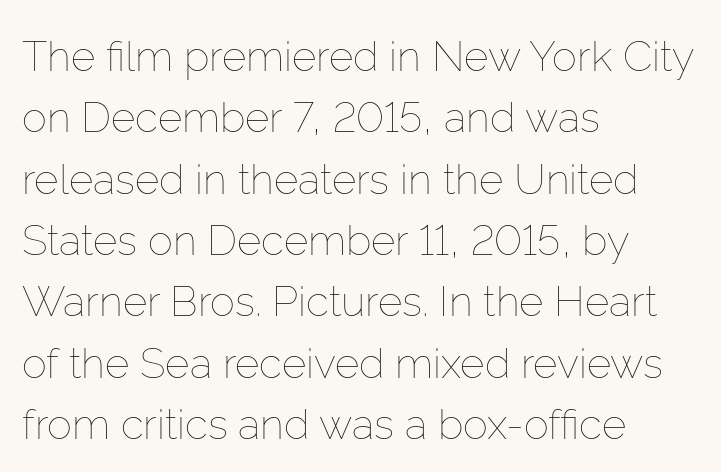
{"italic": "no", "bold": "no", "weight": "thin", "width": "normal", "stroke_contrast": "low", "x_height": "medium", "monospaced": "no", "underline": "no", "align": "left", "line_spacing": "normal", "line_spacing_ratio": 1.46, "letter_spacing": "normal", "letter_spacing_em": 0.0, "glyph_px": 42}
